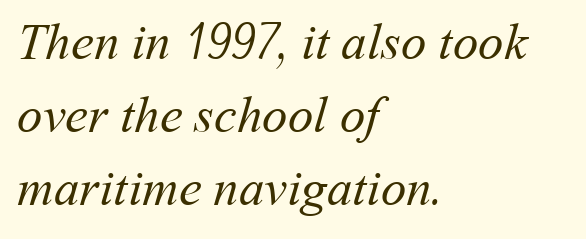
The image shows 51 px regular-weight type; set left-aligned, normal line spacing (1.43x), normal letter spacing, not underlined; medium stroke contrast and a medium x-height.
